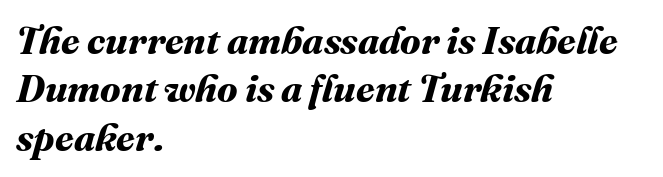
The image shows 38 px bold type; set left-aligned, normal line spacing (1.27x), normal letter spacing, not underlined; medium stroke contrast and a medium x-height.
